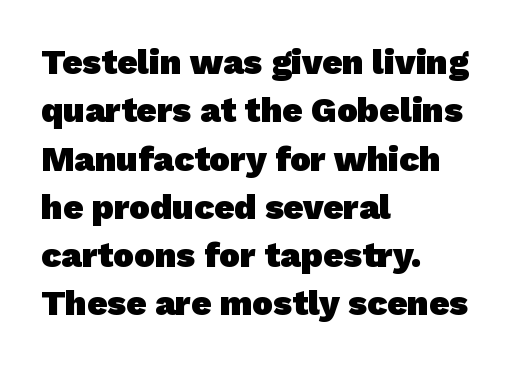
Standard letterfit; no display-style spreading of the glyphs. Compared with a centered layout, this one pins lines to the left instead. These lines sit exactly where default settings would place them. Nobody drew a line under any word here. As a designer I'd log this as weight 700, bold. Grotesque or geometric, the face here clearly has no serifs.
